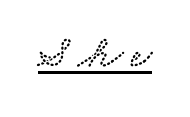
The image shows 46 px wide serif type; set underlined; low stroke contrast and a small x-height.
